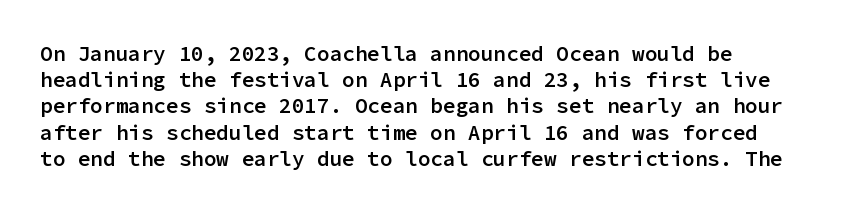
The image shows 21 px text type, upright; set left-aligned, normal line spacing (1.25x), normal letter spacing, not underlined.
